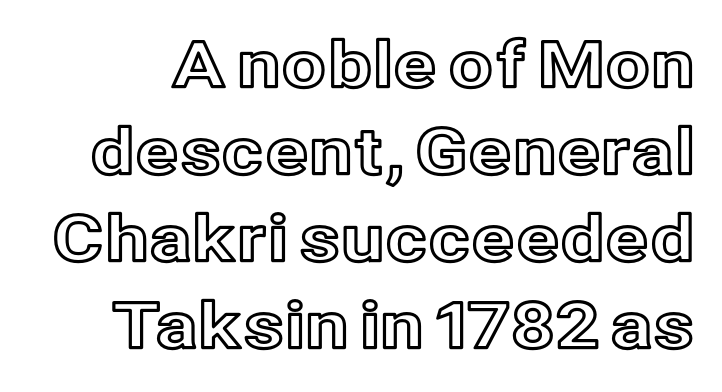
The image shows 64 px text type, upright; set normal line spacing (1.36x), normal letter spacing, not underlined; a medium x-height.
